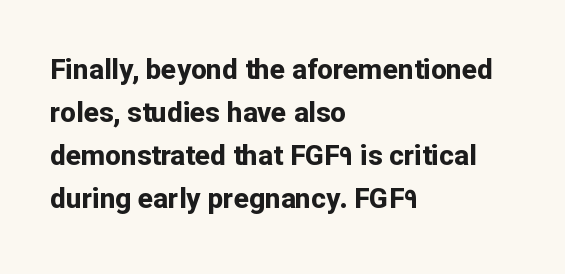
You can tell from the bare stems that sans-serif type was used. Note the varied advance widths — an 'i' is clearly narrower than an 'm'. Does the leading feel generous? No, just average. The passage shown has conventional tracking throughout. Each row of text sits above clean, open space. A roman cut, with each character standing at attention.
